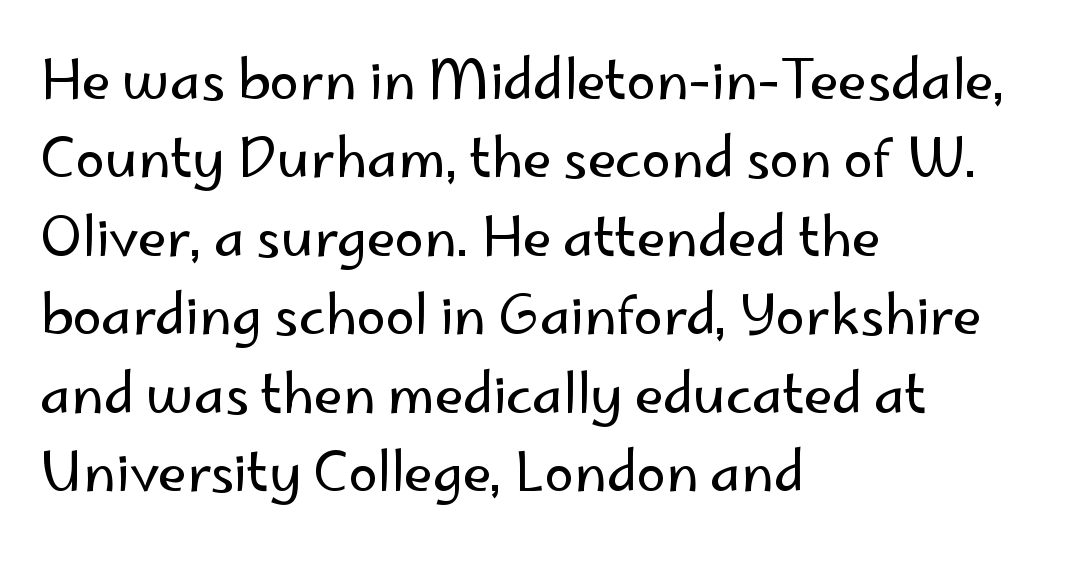
Q: Is the text bold? A: No.
Q: Is the text italic (slanted)? A: No, it is upright.
Q: Is the typeface a serif or a sans-serif typeface? A: Sans-serif.
Q: Is the text underlined? A: No.
Q: How is the paragraph aligned? A: Left-aligned.
Q: Is the spacing between letters normal or unusually wide? A: Normal.
Q: Is the spacing between lines tight, normal or loose? A: Normal.
Q: Width (condensed, normal, or wide)? A: Normal.
Q: Stroke contrast? A: Low.
Q: x-height? A: Small.
Q: Monospaced? A: No.
